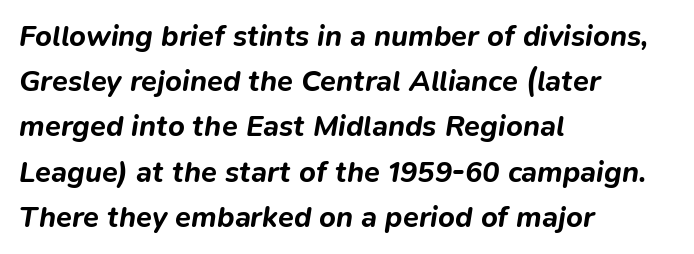
When letters slant like this, we call the style italic. The letterforms sit shoulder to shoulder at normal distance. The face used here has the dense, thick strokes of a bold. Horizontal alignment here is leftward, the default for most running prose.
